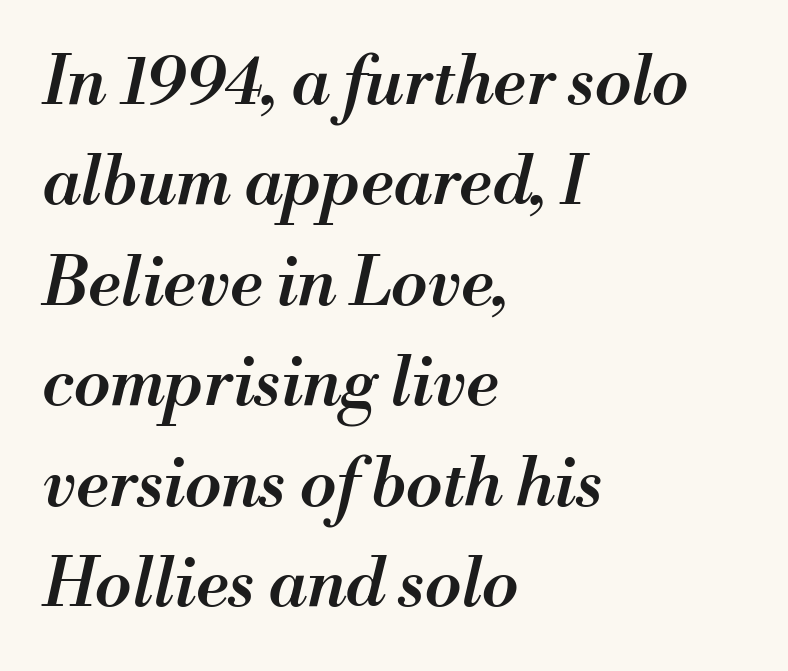
Q: Is the text bold? A: Semi-bold.
Q: Is the text italic (slanted)? A: Yes, it leans right by about 13 degrees.
Q: Is the text underlined? A: No.
Q: How is the paragraph aligned? A: Left-aligned.
Q: Is the spacing between letters normal or unusually wide? A: Normal.
Q: Is the spacing between lines tight, normal or loose? A: Normal.
Q: Width (condensed, normal, or wide)? A: Normal.
Q: Stroke contrast? A: Medium.
Q: x-height? A: Small.
Q: Monospaced? A: No.
